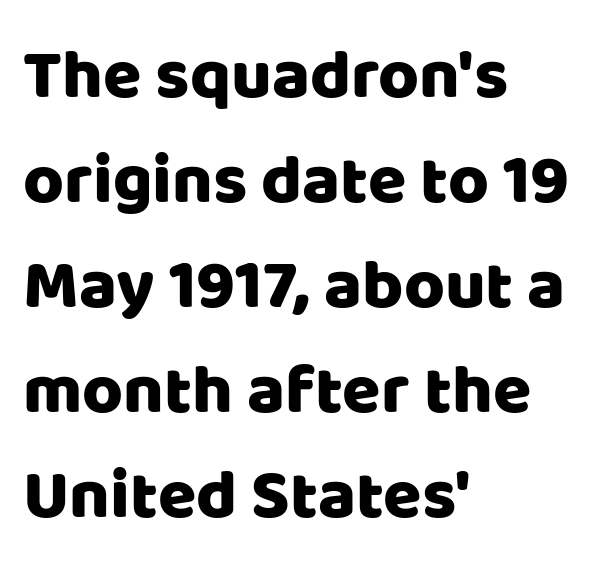
{"serif": "no", "italic": "no", "width": "normal", "stroke_contrast": "low", "x_height": "large", "monospaced": "no", "underline": "no", "align": "left", "line_spacing": "normal", "line_spacing_ratio": 1.5, "letter_spacing": "normal", "letter_spacing_em": 0.0, "glyph_px": 70}
